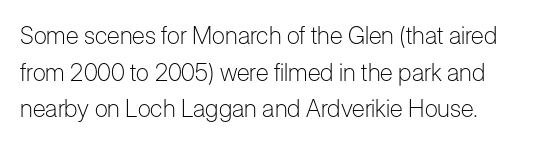
Q: Is the text bold? A: No.
Q: Is the text italic (slanted)? A: No, it is upright.
Q: Is the text underlined? A: No.
Q: Is the spacing between letters normal or unusually wide? A: Normal.
Q: Is the spacing between lines tight, normal or loose? A: Normal.
